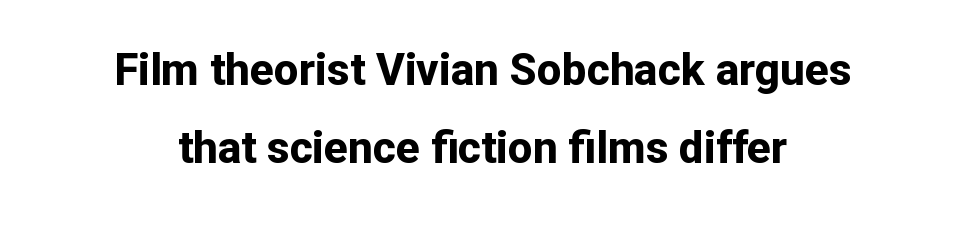
Nope, not italic — everything's standing straight. No extra tracking has been applied to these lines. Compared with a flush-left layout, this one balances lines on the center instead. Each letter keeps its own natural width here, so spacing adapts to shape.
